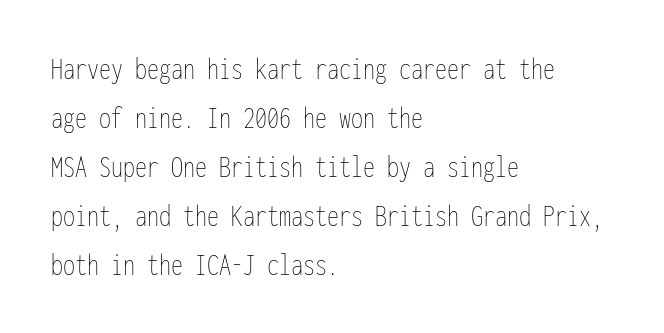
{"italic": "no", "bold": "no", "weight": "thin", "width": "condensed", "stroke_contrast": "low", "x_height": "medium", "monospaced": "yes", "underline": "no", "align": "left", "line_spacing": "normal", "line_spacing_ratio": 1.53, "letter_spacing": "normal", "letter_spacing_em": 0.0, "glyph_px": 32}
